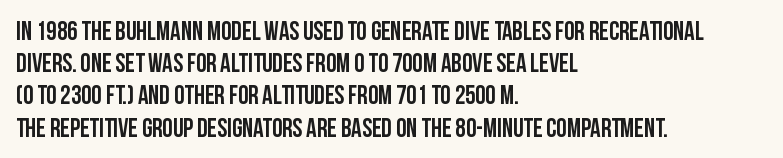
Q: Is the text italic (slanted)? A: No, it is upright.
Q: Is the text underlined? A: No.
Q: How is the paragraph aligned? A: Left-aligned.
Q: Is the spacing between letters normal or unusually wide? A: Normal.
